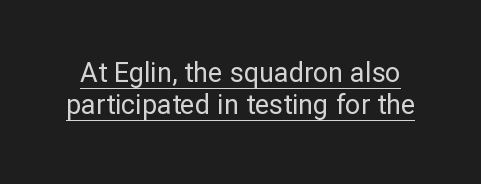
The image shows 27 px text type, upright; set line spacing 1.19x, normal letter spacing, underlined.
